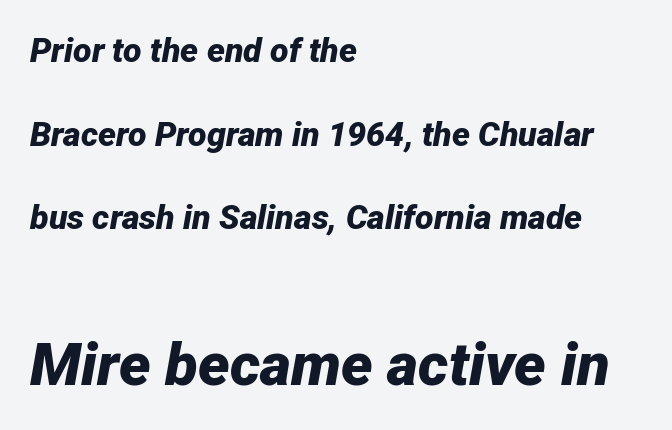
{"italic": "yes", "lean": "right", "slant_degrees": 12, "bold": "yes", "weight": "bold", "width": "normal", "stroke_contrast": "low", "x_height": "medium", "monospaced": "no", "underline": "no", "align": "left", "line_spacing": "loose", "line_spacing_ratio": 2.46, "letter_spacing": "normal", "letter_spacing_em": 0.0, "larger_block": "second", "size_ratio": 1.76, "glyph_px": 60}
